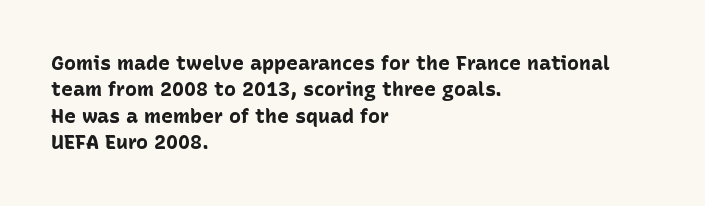
{"italic": "no", "bold": "yes", "underline": "no", "align": "left", "line_spacing": "normal", "line_spacing_ratio": 1.32, "letter_spacing": "normal", "letter_spacing_em": 0.0, "glyph_px": 20}
